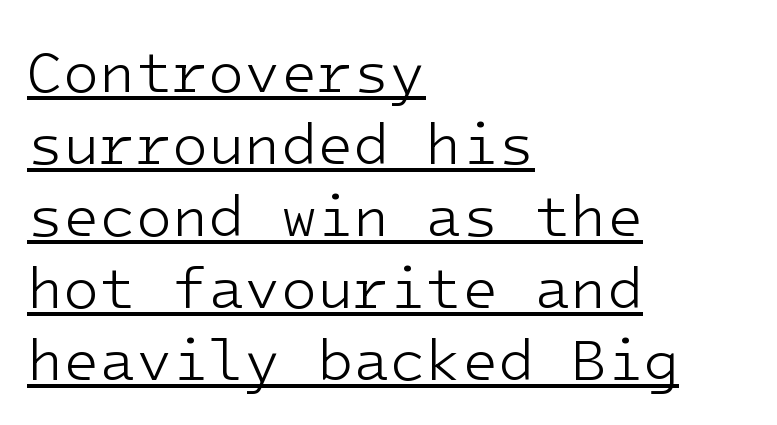
The image shows 59 px light sans-serif type, upright, monospaced; set left-aligned, line spacing 1.22x, normal letter spacing, underlined; low stroke contrast and a medium x-height.
